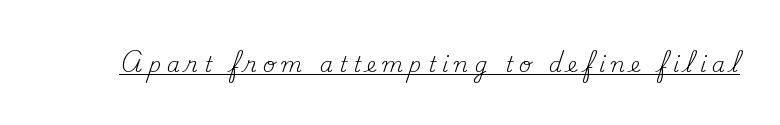
The image shows 21 px text type; set unusually wide letter spacing (+0.28 em), underlined.
